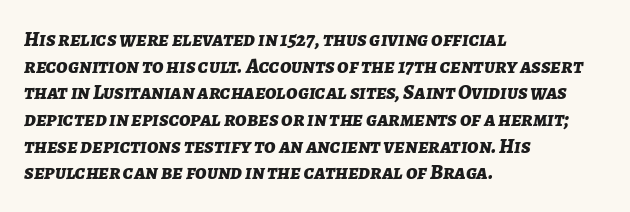
Compared with typical body copy, the letter spacing here is the same. The text block is weighted toward the left margin, trailing off unevenly rightward. Words float on clear page, feet unadorned. The lines sit at an ordinary, default distance from one another. The sample has been set heavy, in full bold.
